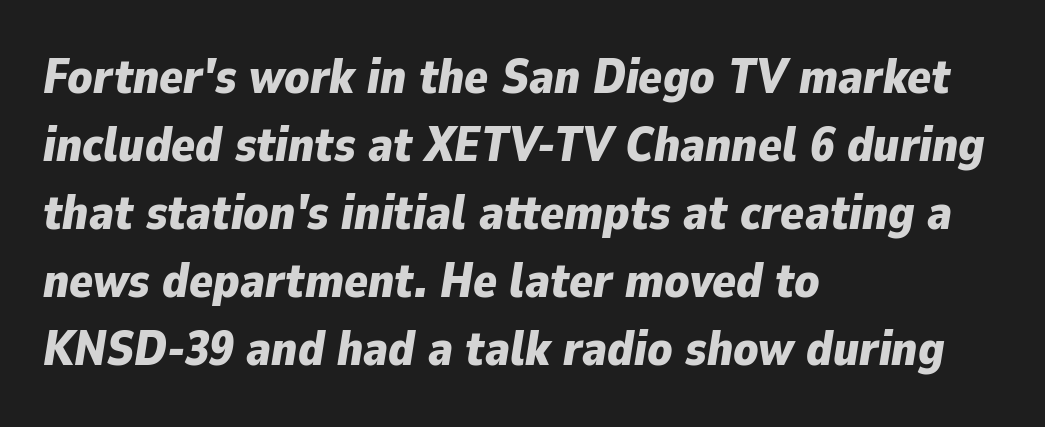
{"italic": "yes", "lean": "right", "slant_degrees": 9, "bold": "yes", "weight": "bold", "width": "normal", "stroke_contrast": "low", "x_height": "medium", "monospaced": "no", "underline": "no", "align": "left", "line_spacing": "normal", "line_spacing_ratio": 1.39, "letter_spacing": "normal", "letter_spacing_em": 0.0, "glyph_px": 49}
